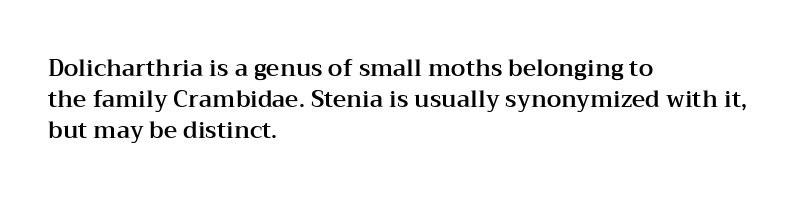
The glyphs are unaccompanied by any horizontal stroke below them. Quick note: not italic, upright. Each word holds together tightly as a unit, with standard inter-letter gaps. The paragraph shown leans on its left margin. Does the leading feel generous? No, just average.
